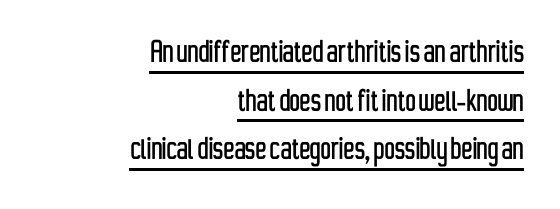
The image shows 36 px condensed sans-serif type, upright; set right-aligned, normal line spacing (1.35x), normal letter spacing, underlined; low stroke contrast and a medium x-height.
